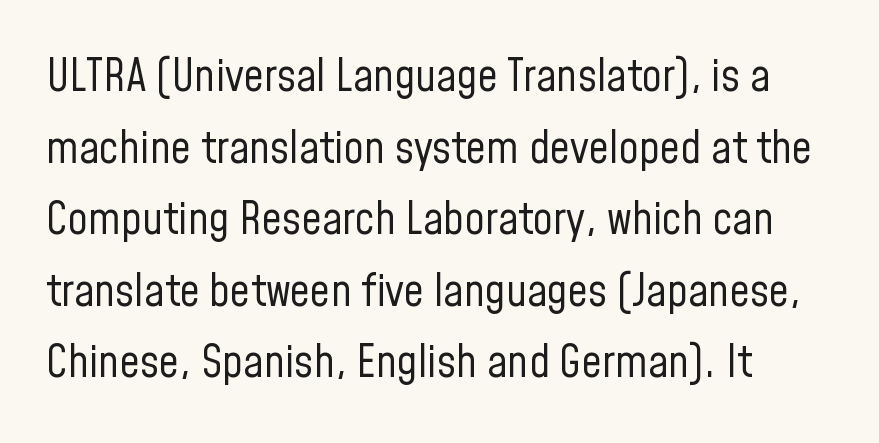
{"serif": "no", "italic": "no", "bold": "no", "weight": "regular", "width": "condensed", "stroke_contrast": "low", "x_height": "medium", "monospaced": "no", "underline": "no", "align": "left", "line_spacing": "normal", "line_spacing_ratio": 1.59, "letter_spacing": "normal", "letter_spacing_em": 0.0, "glyph_px": 45}
